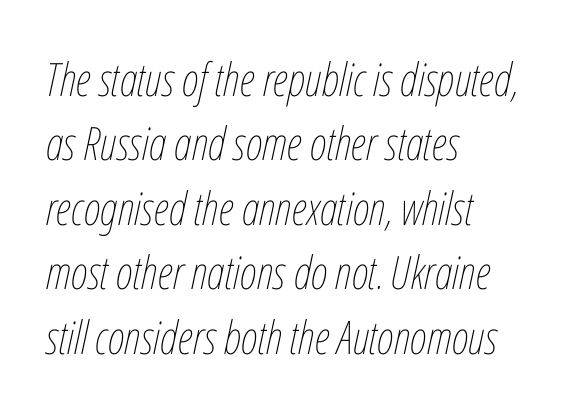
{"italic": "yes", "lean": "right", "slant_degrees": 12, "bold": "no", "weight": "thin", "width": "condensed", "stroke_contrast": "low", "x_height": "medium", "monospaced": "no", "underline": "no", "align": "left", "line_spacing": "normal", "line_spacing_ratio": 1.4, "letter_spacing": "normal", "letter_spacing_em": 0.0, "glyph_px": 46}
